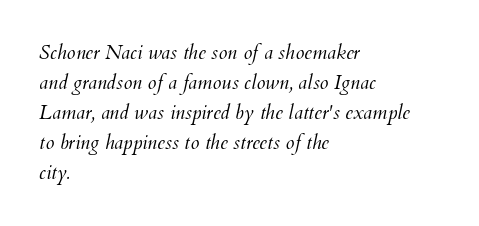
The image shows 20 px text type, italic (leaning right); set left-aligned, normal line spacing (1.5x), normal letter spacing, not underlined.
